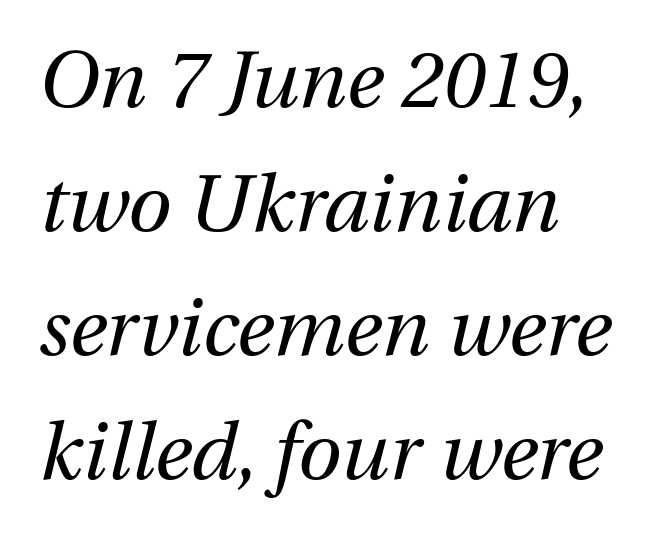
The image shows 79 px regular-weight type, italic (leaning right); set left-aligned, normal line spacing (1.57x), normal letter spacing, not underlined; medium stroke contrast and a medium x-height.
